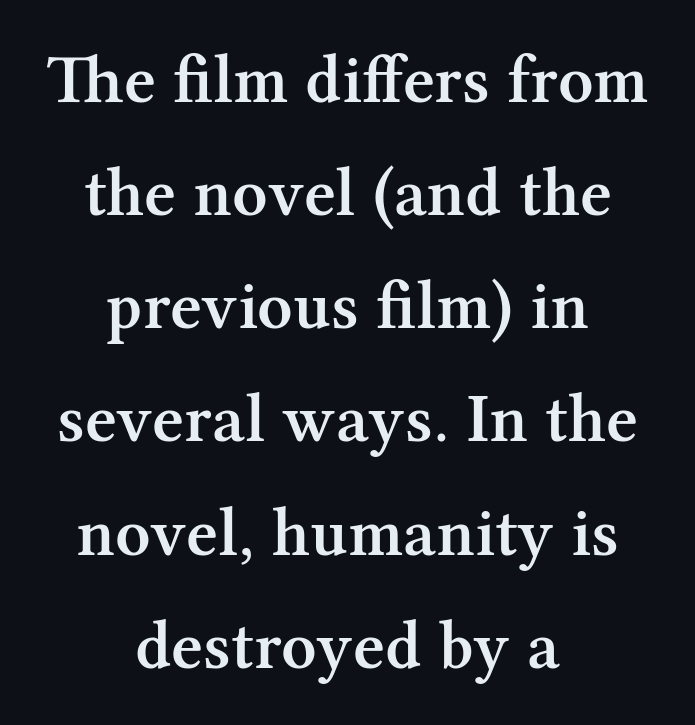
Ascenders rise straight up at ninety degrees. The text was rendered using a seriffed face with decorative stroke endings. Caption: semibold face, moderately heavy strokes. Reading down the block, each line starts at a different indent, mirrored at its end. Characters follow at the spacing the type designer built in. This rendering features lettering with no underline.
